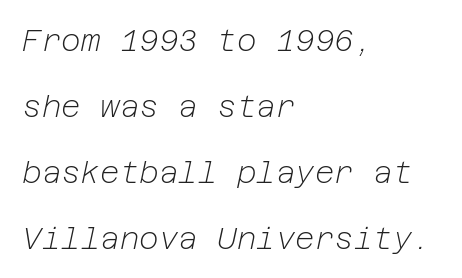
The cut favours lightness, reaching ordinary text weight at its darkest. The face used here is rendered with its standard letterfit. In terms of leading, this rendering errs on the spacious side. Quick note: italic.
